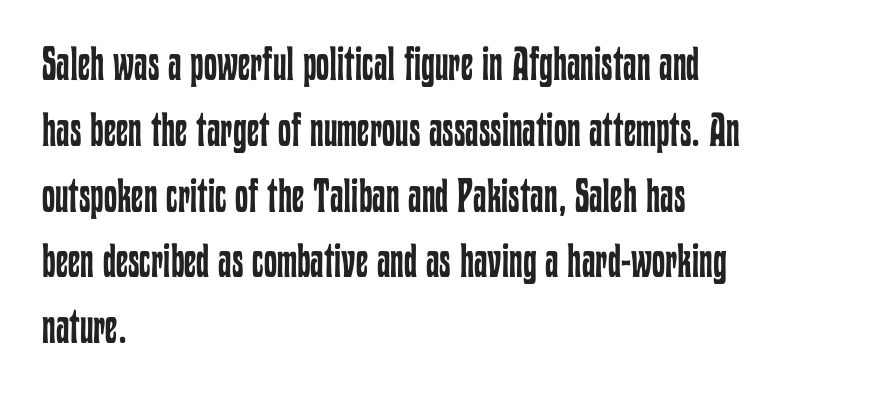
Q: Is the text bold? A: No.
Q: Is the text italic (slanted)? A: No, it is upright.
Q: Is the text underlined? A: No.
Q: How is the paragraph aligned? A: Left-aligned.
Q: Is the spacing between letters normal or unusually wide? A: Normal.
Q: Is the spacing between lines tight, normal or loose? A: Normal.
Q: Width (condensed, normal, or wide)? A: Condensed.
Q: Stroke contrast? A: Low.
Q: x-height? A: Medium.
Q: Monospaced? A: No.
